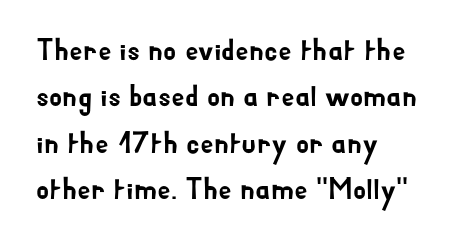
The image shows 30 px sans-serif type, upright; set left-aligned, normal line spacing (1.55x), normal letter spacing, not underlined; low stroke contrast and a small x-height.
